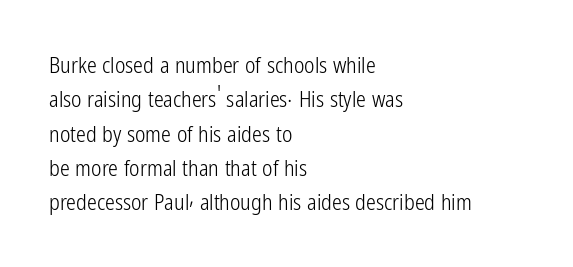
The image shows 22 px text type, upright; set left-aligned, normal line spacing (1.56x), normal letter spacing, not underlined.
